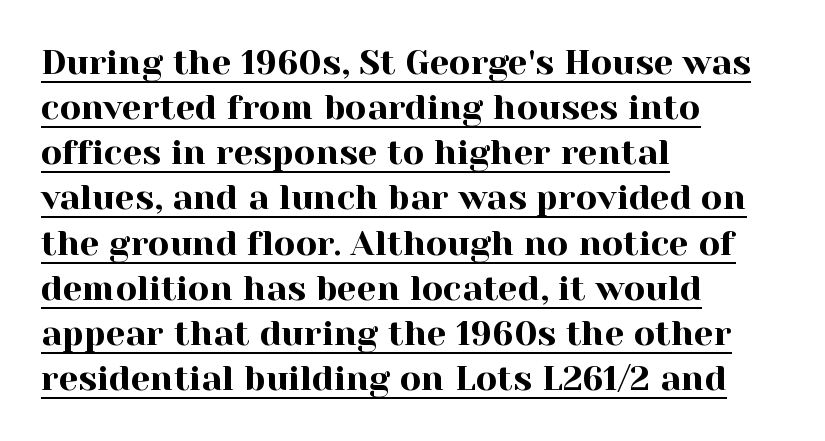
Q: Is the text italic (slanted)? A: No, it is upright.
Q: Is the typeface a serif or a sans-serif typeface? A: Serif.
Q: Is the text underlined? A: Yes.
Q: How is the paragraph aligned? A: Left-aligned.
Q: Is the spacing between letters normal or unusually wide? A: Normal.
Q: Is the spacing between lines tight, normal or loose? A: Normal.
Q: Width (condensed, normal, or wide)? A: Normal.
Q: x-height? A: Medium.
Q: Monospaced? A: No.
